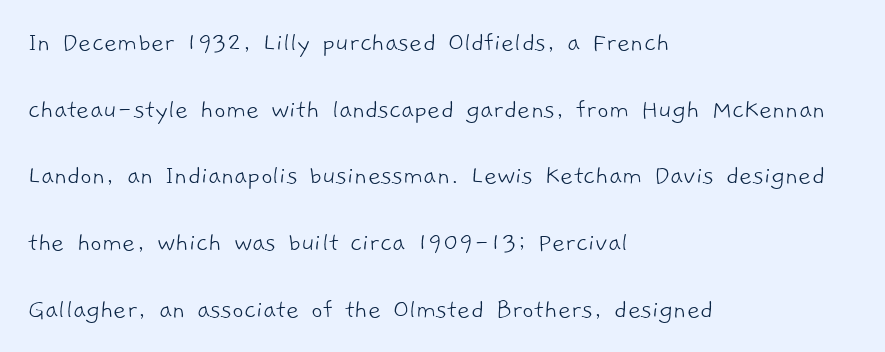
The image shows 28 px light sans-serif type; set left-aligned, loose line spacing (2.38x), normal letter spacing, not underlined; low stroke contrast and a medium x-height.
